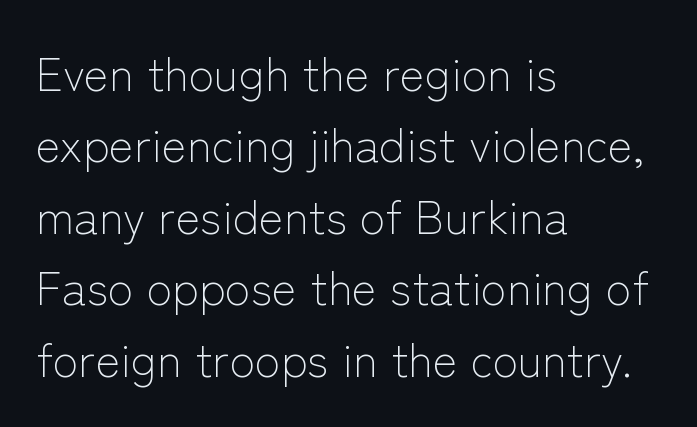
Line spacing here is normal. Spacing between characters is what you'd get straight out of the box. The passage shown is typeset with a sans-serif family. The strokes are not fattened; the text isn't bold.
